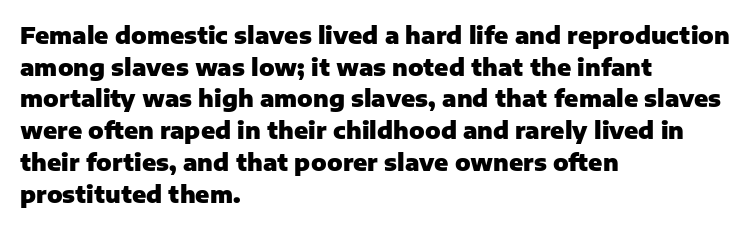
The image shows 23 px bold type, upright; set left-aligned, normal line spacing (1.38x), normal letter spacing, not underlined.
